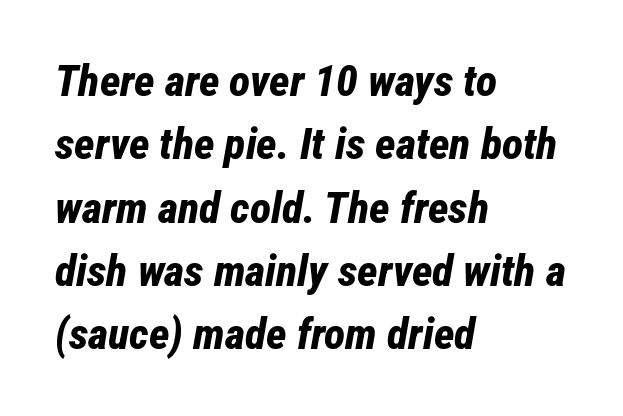
The passage shown stacks its lines at a standard gap. Lines of text with bare space underneath. Standard letterfit; no display-style spreading of the glyphs. A full-strength bold gives these letters their thick strokes. When letters slant like this, we call the style italic. Reading down the block, your eye returns to a fixed left position each line.
